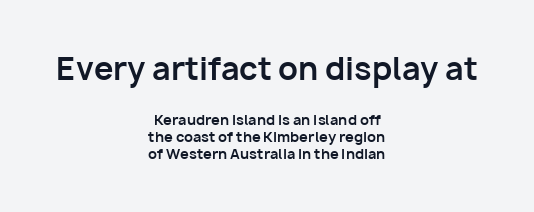
Q: Is the text bold? A: Yes.
Q: Is the text italic (slanted)? A: No, it is upright.
Q: Is the typeface a serif or a sans-serif typeface? A: Sans-serif.
Q: Is the text underlined? A: No.
Q: How is the paragraph aligned? A: Centered.
Q: Is the spacing between letters normal or unusually wide? A: Normal.
Q: Which block of text is set in a larger size, the first (top) or the second (bottom)? A: The first (top) one.
Q: Width (condensed, normal, or wide)? A: Normal.
Q: Stroke contrast? A: Low.
Q: x-height? A: Medium.
Q: Monospaced? A: No.
